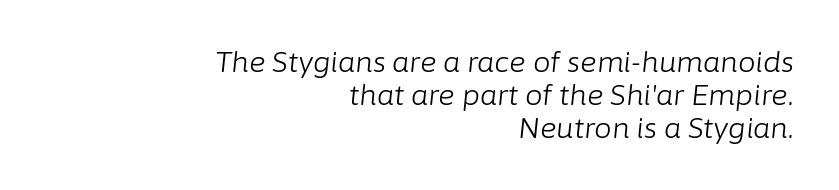
Looks like regular typesetting: each glyph gets only the width it needs. Tracking here is standard; glyphs follow each other at the usual distance. A flush-right, rag-left setting is used for this passage. The foot of each line stays bare and open. Compared with a typical body face, this is equally light or lighter still.
